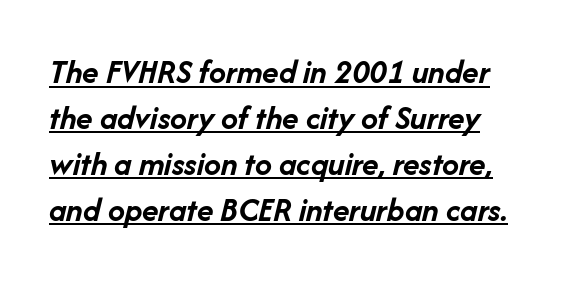
The letters sit at their default tracking, neither squeezed nor spread. The ragged edge is on the right, which tells us the setting is flush left. Chunky letters — that's bold for sure. One glance says typical: line gaps are just what's usual. You could not count columns in this text — the font is proportionally spaced. Slanted lettering throughout.
